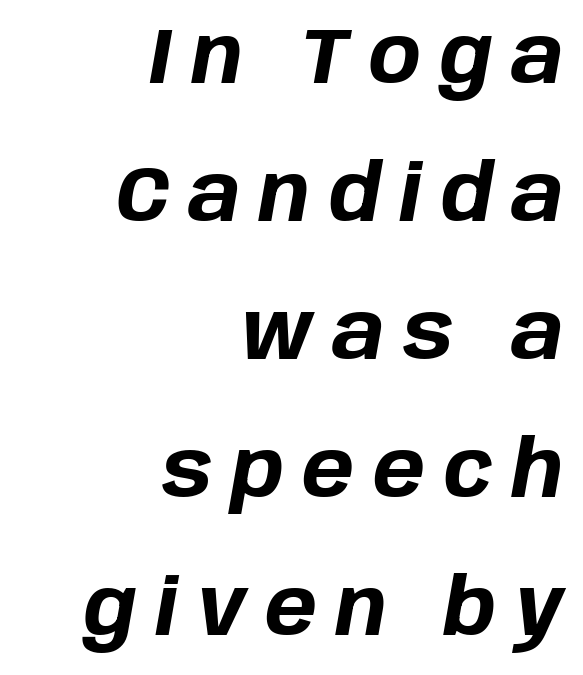
Q: Is the text bold? A: Yes.
Q: Is the text italic (slanted)? A: Yes, it leans right by about 10 degrees.
Q: Is the text underlined? A: No.
Q: How is the paragraph aligned? A: Right-aligned.
Q: Is the spacing between letters normal or unusually wide? A: Unusually wide.
Q: Width (condensed, normal, or wide)? A: Normal.
Q: Stroke contrast? A: Low.
Q: x-height? A: Large.
Q: Monospaced? A: No.
